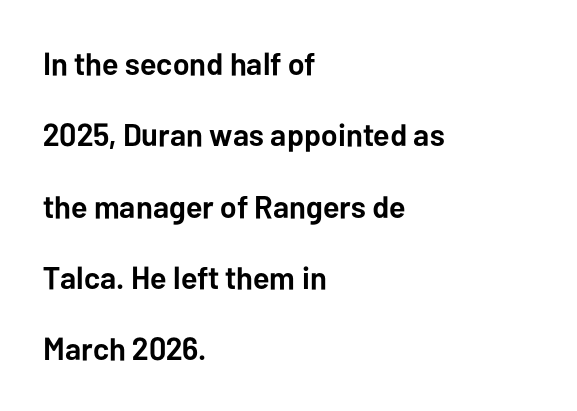
Q: Is the text bold? A: Yes.
Q: Is the text italic (slanted)? A: No, it is upright.
Q: Is the typeface a serif or a sans-serif typeface? A: Sans-serif.
Q: Is the text underlined? A: No.
Q: How is the paragraph aligned? A: Left-aligned.
Q: Is the spacing between letters normal or unusually wide? A: Normal.
Q: Is the spacing between lines tight, normal or loose? A: Loose.
Q: Width (condensed, normal, or wide)? A: Normal.
Q: Stroke contrast? A: Low.
Q: x-height? A: Medium.
Q: Monospaced? A: No.
